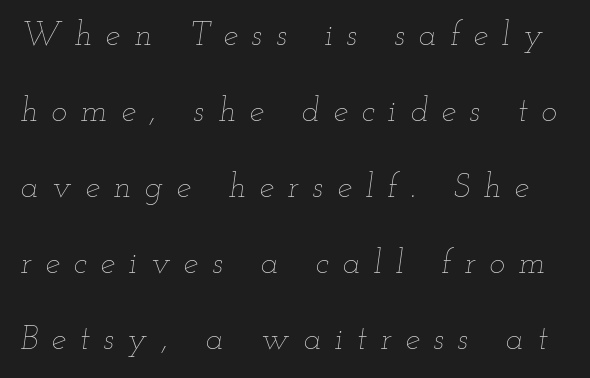
{"italic": "yes", "lean": "right", "slant_degrees": 12, "bold": "no", "weight": "thin", "width": "wide", "stroke_contrast": "low", "x_height": "small", "monospaced": "no", "underline": "no", "line_spacing": "loose", "line_spacing_ratio": 2.3, "letter_spacing": "wide", "letter_spacing_em": 0.42, "glyph_px": 33}
